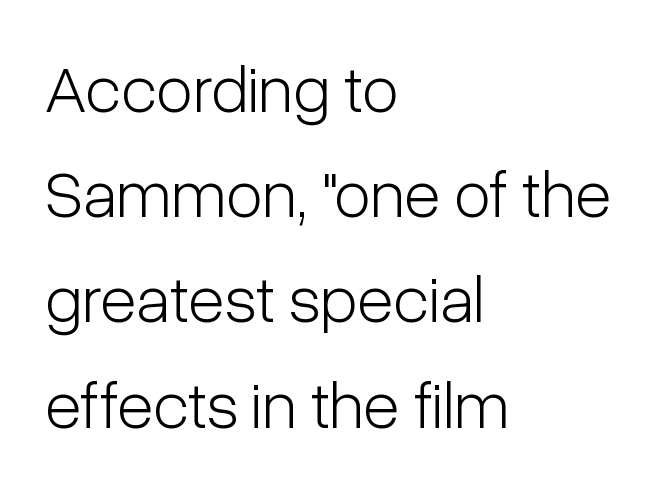
Leading: standard. Anything drawn beneath the words? Only blank space. These lines stack with their left ends in a neat column. The letterforms sit at book weight or below.
